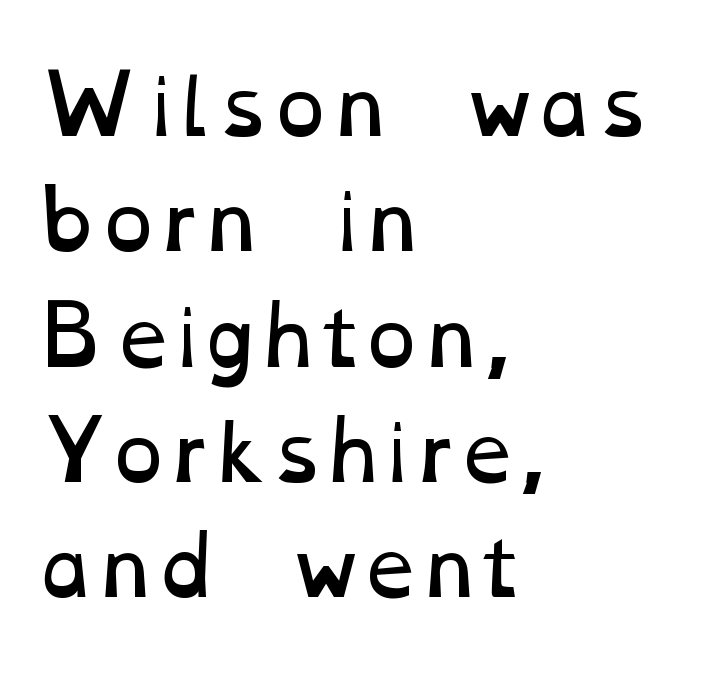
The characters are drawn with everyday or finer stroke widths. Underlining? Definitely not there. The passage shown stacks its lines at a standard gap. Spacing between characters is what you'd get straight out of the box.
